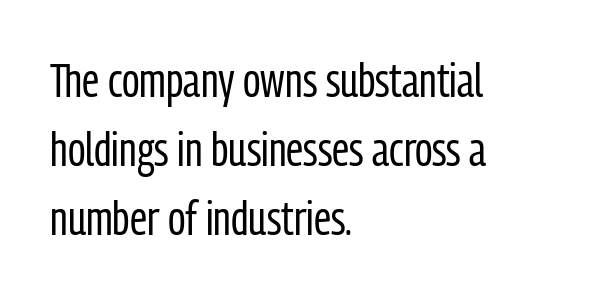
Caption: multi-line text, flush left, ragged right. Proportional: the letters do not fall into vertical columns. This is the regular roman posture of the typeface. Letter spacing: default.
